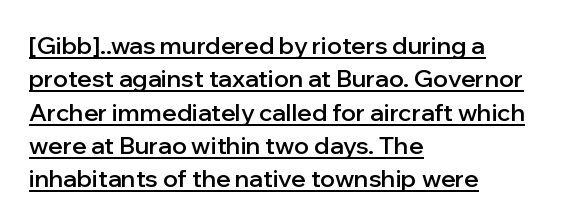
{"italic": "no", "bold": "semi", "underline": "yes", "align": "left", "line_spacing": "normal", "line_spacing_ratio": 1.39, "letter_spacing": "normal", "letter_spacing_em": 0.0, "glyph_px": 24}
